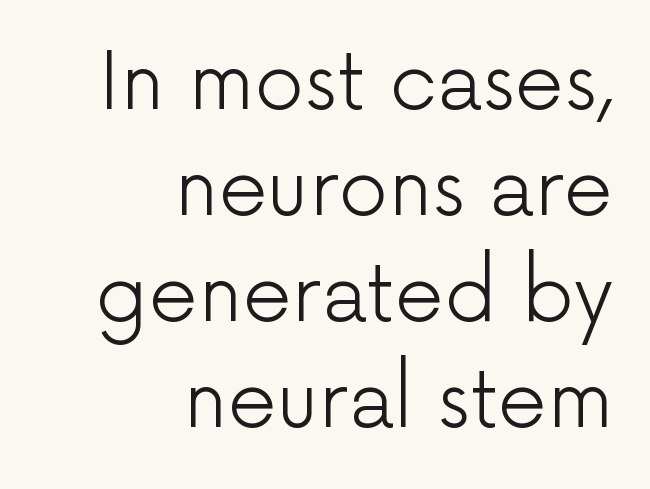
The passage is arranged like a letterhead date or caption credit — flush right. These lines sit exactly where default settings would place them. Lines of text with bare space underneath. Honestly, the letter spacing is just normal — you wouldn't notice it. A roman cut, with each character standing at attention. These glyphs show unthickened strokes, regular width or finer.
